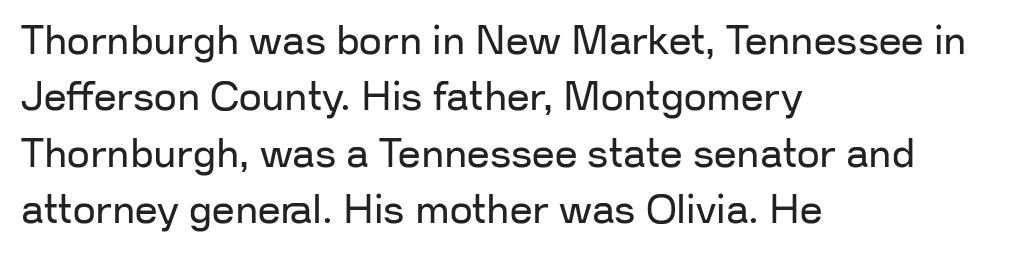
{"serif": "no", "italic": "no", "bold": "no", "weight": "regular", "width": "normal", "stroke_contrast": "low", "x_height": "medium", "monospaced": "no", "underline": "no", "align": "left", "line_spacing": "normal", "line_spacing_ratio": 1.41, "letter_spacing": "normal", "letter_spacing_em": 0.0, "glyph_px": 40}
